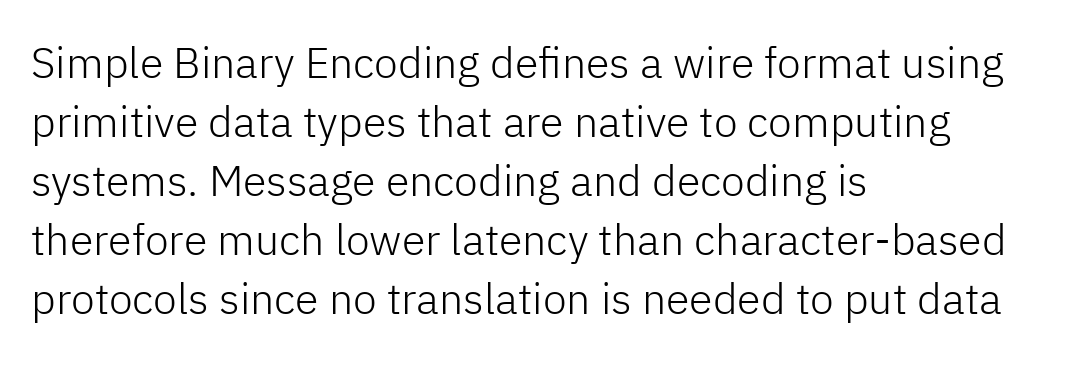
{"serif": "no", "italic": "no", "bold": "no", "weight": "light", "width": "normal", "stroke_contrast": "low", "x_height": "medium", "monospaced": "no", "underline": "no", "align": "left", "line_spacing": "normal", "line_spacing_ratio": 1.37, "letter_spacing": "normal", "letter_spacing_em": 0.0, "glyph_px": 43}
